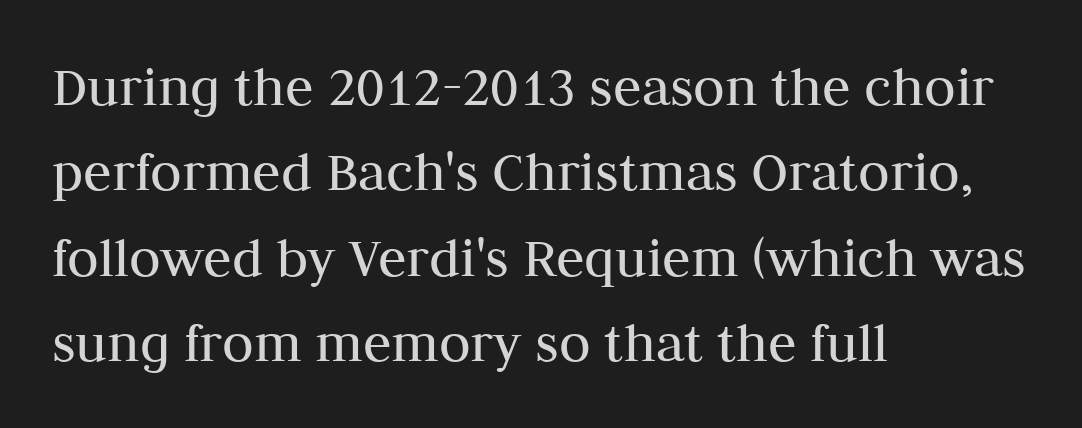
Anything drawn beneath the words? Only blank space. The font family rendered here belongs to the serif group. The letterforms sit shoulder to shoulder at normal distance. The lettering stays uniformly vertical, giving the passage a roman look. The rows are spaced the way most documents space them.
